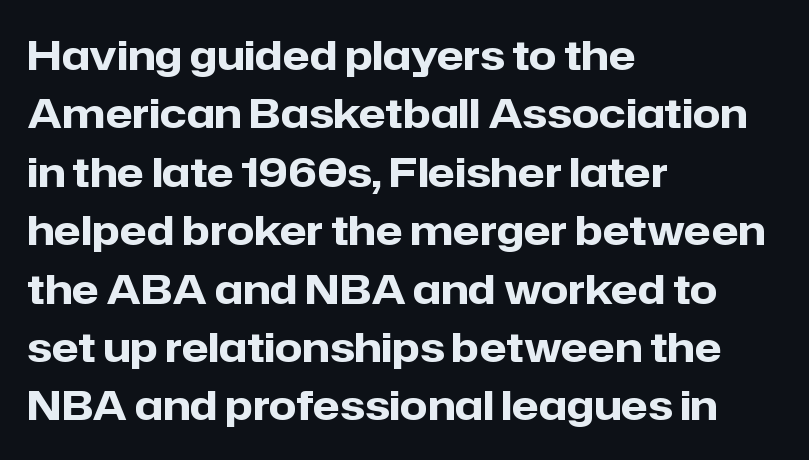
The vertical gap from one line to the next is medium. This sample uses a sans-serif face. The strokes are fattened all the way to bold. Type without underlining. Is this a fixed-width face? No — the glyphs have proportional, varying widths. Every row of glyphs begins at an identical x-position on the left.
